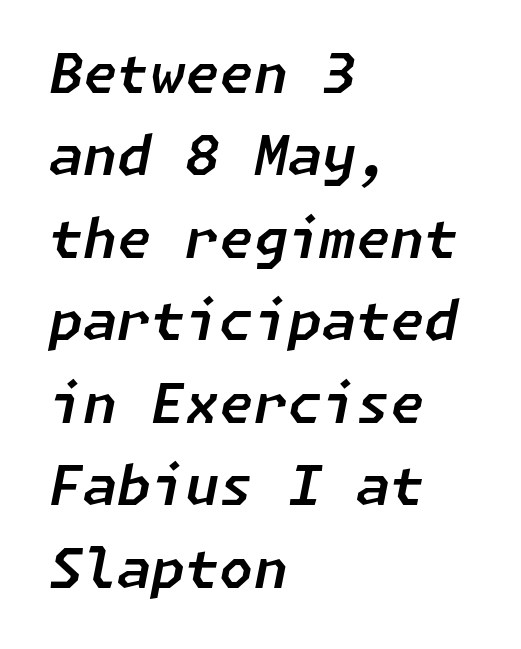
The image shows 55 px text type, italic (leaning right); set left-aligned, normal line spacing (1.5x), normal letter spacing, not underlined; low stroke contrast and a medium x-height.
